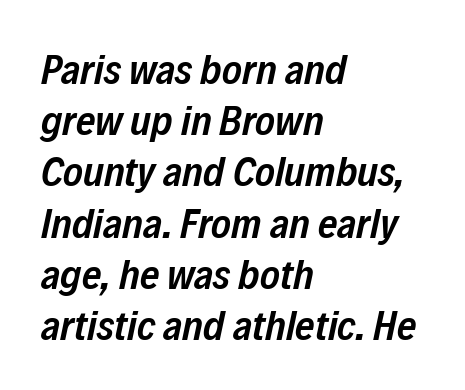
The image shows 42 px semibold, condensed type, italic (leaning right); set left-aligned, line spacing 1.22x, normal letter spacing, not underlined; low stroke contrast and a medium x-height.
